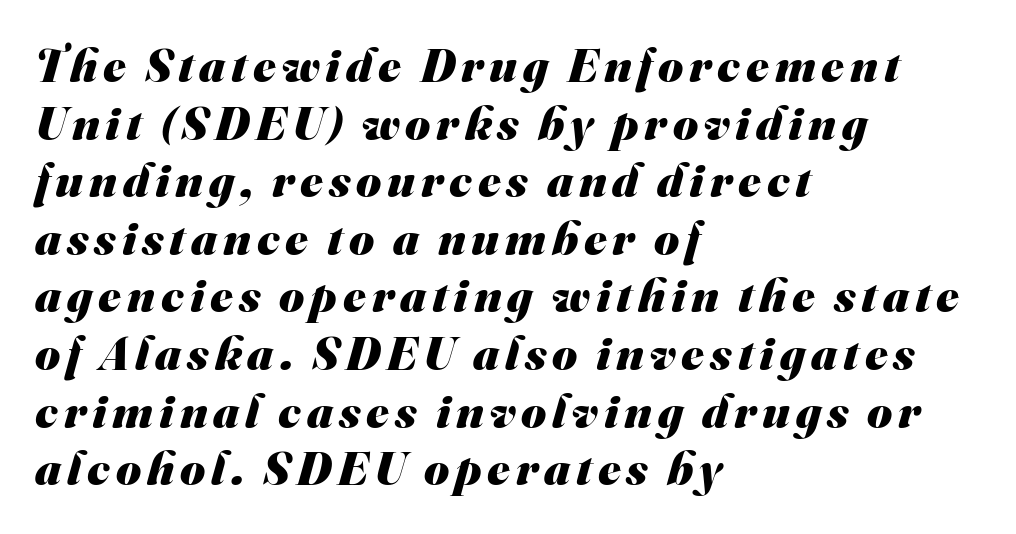
{"serif": "no", "bold": "yes", "weight": "heavy", "width": "normal", "stroke_contrast": "medium", "x_height": "small", "monospaced": "no", "underline": "no", "align": "left", "line_spacing_ratio": 1.2, "glyph_px": 48}
